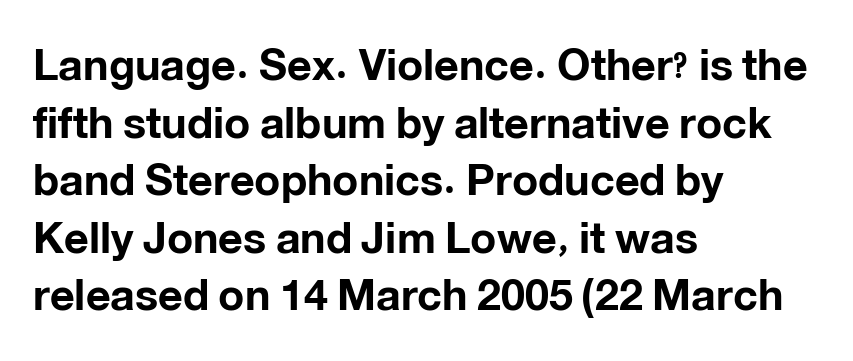
Q: Is the text bold? A: Yes.
Q: Is the text italic (slanted)? A: No, it is upright.
Q: Is the typeface a serif or a sans-serif typeface? A: Sans-serif.
Q: Is the text underlined? A: No.
Q: How is the paragraph aligned? A: Left-aligned.
Q: Is the spacing between letters normal or unusually wide? A: Normal.
Q: Is the spacing between lines tight, normal or loose? A: Normal.
Q: Width (condensed, normal, or wide)? A: Normal.
Q: Stroke contrast? A: Low.
Q: x-height? A: Medium.
Q: Monospaced? A: No.
